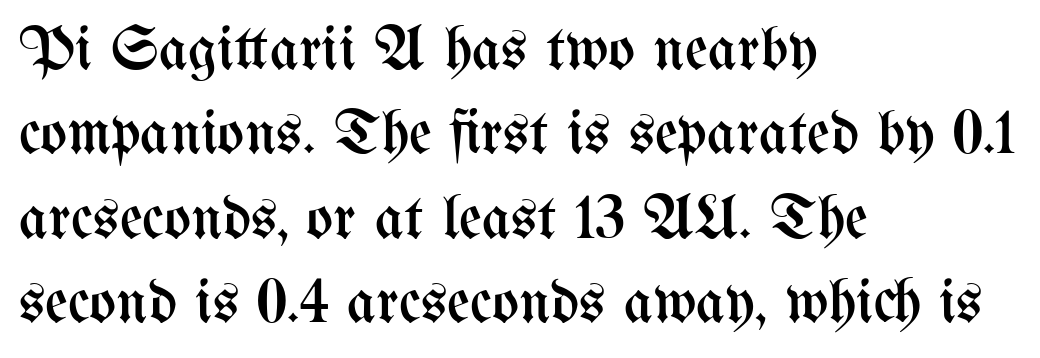
The image shows 63 px regular-weight, condensed type, upright; set left-aligned, normal line spacing (1.34x), normal letter spacing, not underlined; medium stroke contrast and a medium x-height.
